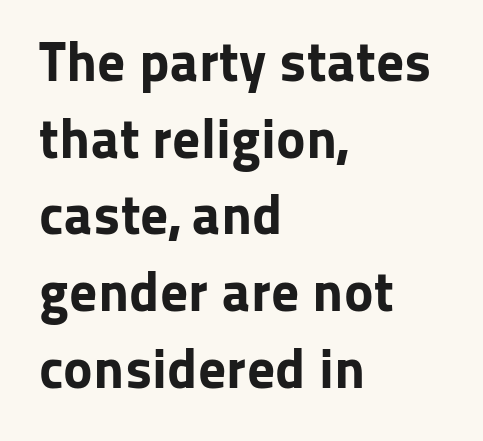
{"serif": "no", "italic": "no", "bold": "yes", "weight": "bold", "width": "normal", "stroke_contrast": "low", "x_height": "medium", "monospaced": "no", "underline": "no", "align": "left", "line_spacing": "normal", "line_spacing_ratio": 1.37, "letter_spacing": "normal", "letter_spacing_em": 0.0, "glyph_px": 56}
